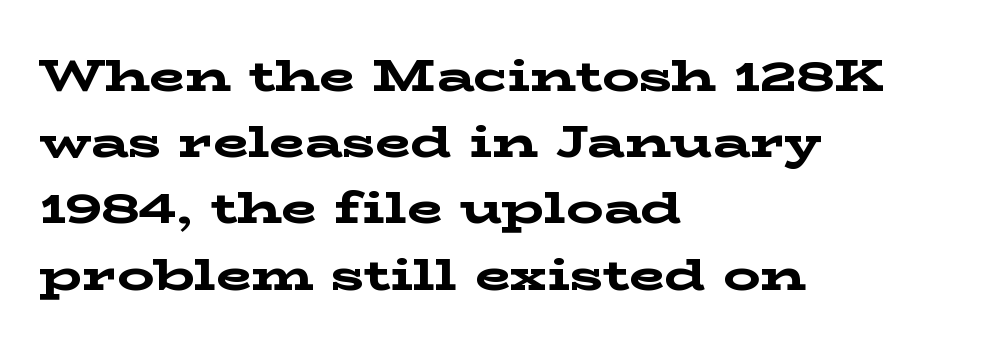
{"serif": "yes", "italic": "no", "bold": "yes", "weight": "bold", "width": "wide", "stroke_contrast": "low", "x_height": "medium", "monospaced": "no", "underline": "no", "align": "left", "line_spacing": "normal", "line_spacing_ratio": 1.44, "letter_spacing": "normal", "letter_spacing_em": 0.0, "glyph_px": 46}
